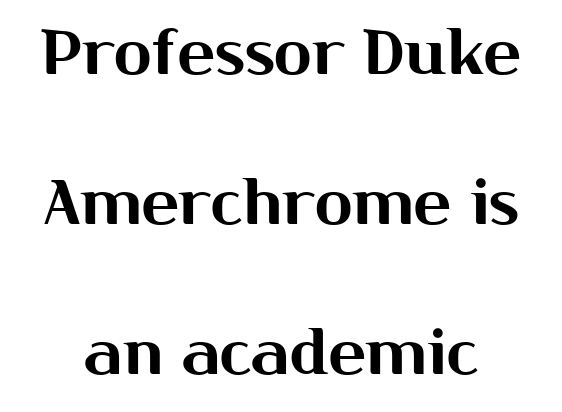
The image shows 62 px sans-serif type, upright; set loose line spacing (2.42x), normal letter spacing, not underlined; medium stroke contrast and a medium x-height.
